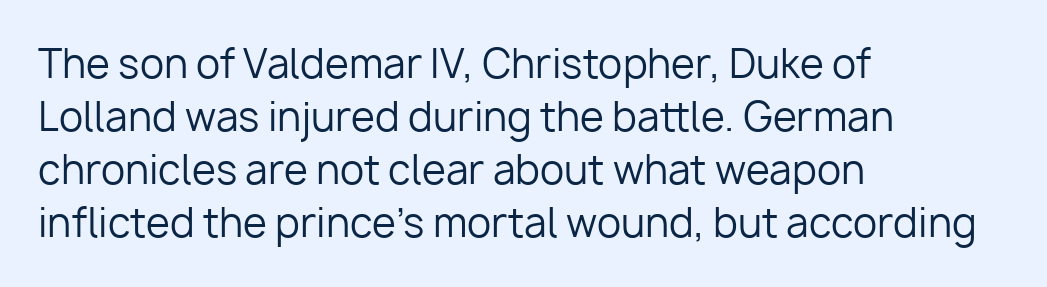
{"serif": "no", "italic": "no", "bold": "no", "weight": "regular", "width": "normal", "stroke_contrast": "low", "x_height": "medium", "monospaced": "no", "underline": "no", "align": "left", "line_spacing": "normal", "line_spacing_ratio": 1.36, "letter_spacing": "normal", "letter_spacing_em": 0.0, "glyph_px": 39}
